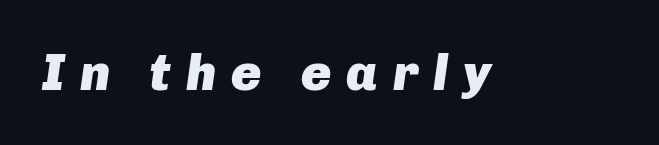
The image shows 51 px heavy type, italic (leaning right); set unusually wide letter spacing (+0.29 em), not underlined; low stroke contrast and a medium x-height.
